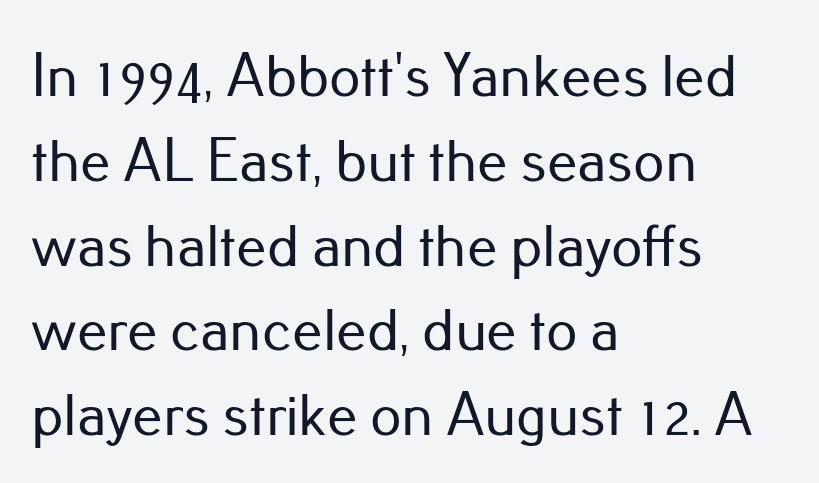
Is this a fixed-width face? No — the glyphs have proportional, varying widths. Which margin do the lines hug? The left one — the right edge is uneven. The line texture is even and compact thanks to regular tracking. The text was rendered using a sans face with plain stroke endings. The specimen omits any rule beneath the text block's lines.
